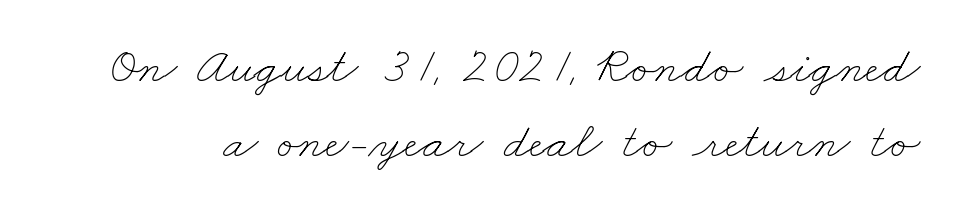
The image shows 51 px thin, wide type; set normal line spacing (1.47x), normal letter spacing, not underlined; low stroke contrast and a small x-height.
